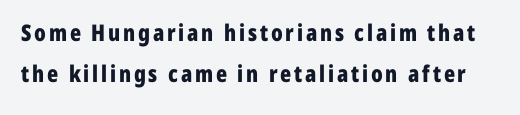
Q: Is the text bold? A: Yes.
Q: Is the text italic (slanted)? A: No, it is upright.
Q: Is the text underlined? A: No.
